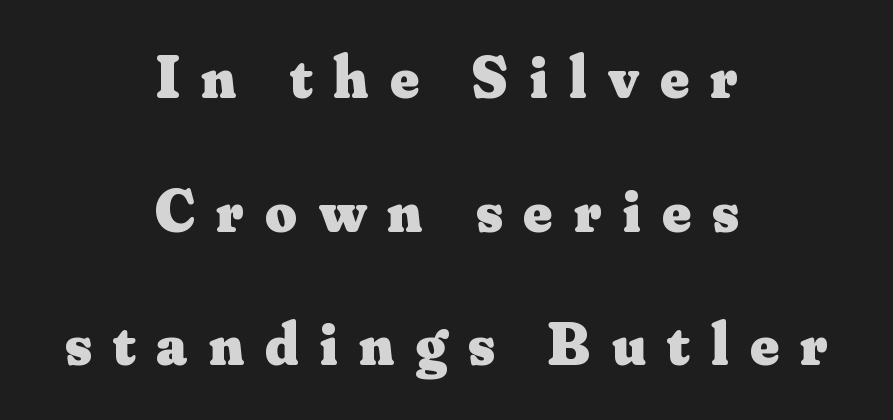
Q: Is the text bold? A: Yes.
Q: Is the text italic (slanted)? A: No, it is upright.
Q: Is the typeface a serif or a sans-serif typeface? A: Serif.
Q: Is the text underlined? A: No.
Q: How is the paragraph aligned? A: Centered.
Q: Is the spacing between letters normal or unusually wide? A: Unusually wide.
Q: Is the spacing between lines tight, normal or loose? A: Loose.
Q: Width (condensed, normal, or wide)? A: Normal.
Q: Stroke contrast? A: Medium.
Q: x-height? A: Small.
Q: Monospaced? A: No.
